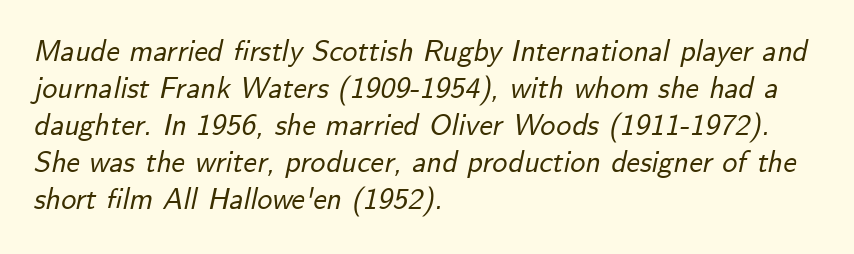
Q: Is the text italic (slanted)? A: Yes, it leans right by about 12 degrees.
Q: Is the text underlined? A: No.
Q: How is the paragraph aligned? A: Left-aligned.
Q: Is the spacing between letters normal or unusually wide? A: Normal.
Q: Width (condensed, normal, or wide)? A: Normal.
Q: Stroke contrast? A: Low.
Q: x-height? A: Small.
Q: Monospaced? A: No.
